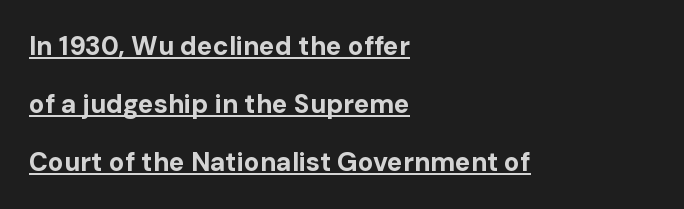
{"italic": "no", "bold": "yes", "underline": "yes", "align": "left", "line_spacing": "loose", "line_spacing_ratio": 2.23, "letter_spacing": "normal", "letter_spacing_em": 0.0, "glyph_px": 26}
